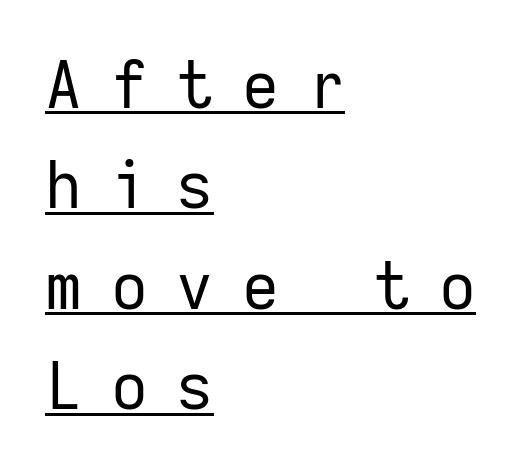
Normally led — the rows are evenly, conventionally spaced. Letter spacing: wide. Teacher's note: observe the even left margin — that is flush-left alignment. Monospaced: the letters line up in strict vertical columns. Each stroke keeps to a modest, everyday thickness or less. The rendering shows plain stroke endings on the letterforms — a sans-serif design.
